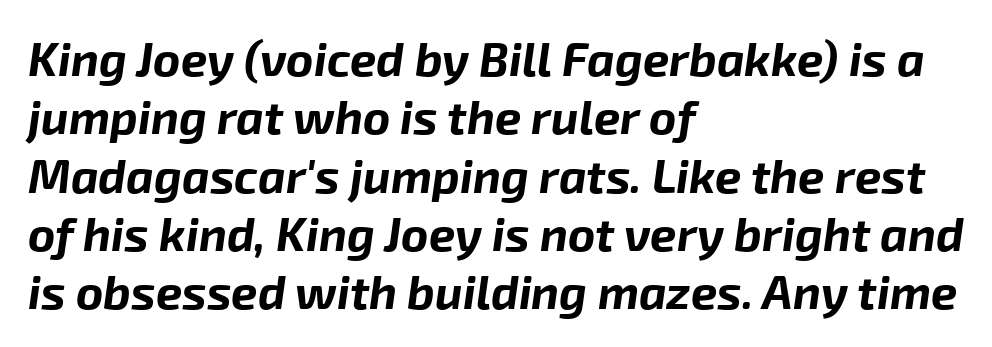
The image shows 47 px bold type, italic (leaning right); set left-aligned, line spacing 1.24x, normal letter spacing, not underlined; low stroke contrast and a medium x-height.
